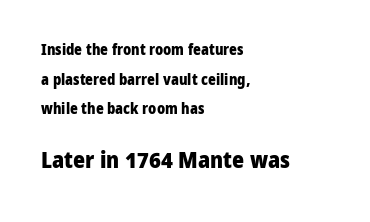
Q: Is the text bold? A: Yes.
Q: Is the text italic (slanted)? A: No, it is upright.
Q: Is the text underlined? A: No.
Q: How is the paragraph aligned? A: Left-aligned.
Q: Is the spacing between letters normal or unusually wide? A: Normal.
Q: Is the spacing between lines tight, normal or loose? A: Loose.
Q: Which block of text is set in a larger size, the first (top) or the second (bottom)? A: The second (bottom) one.
